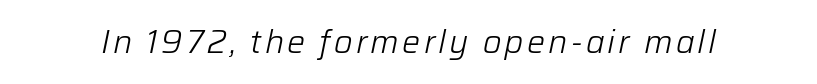
Do the characters align in a grid? No, the font is proportional. Quick note: italic. The space directly below the letters is spotless. The weight would be labelled regular, book, light, or lighter still.
